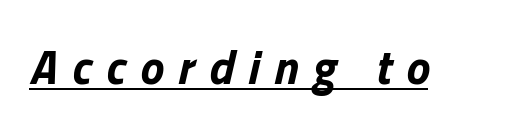
The tracking reads as deliberately expanded to a designer's eye. Caption: lettering with a line underneath. Is the type slanted? Yes — the strokes lean at a clear angle. A typesetter would call this proportional, since set widths differ per character. Look at the stroke-to-counter ratio: heavy, a bold.
